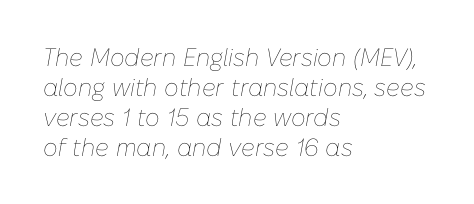
The image shows 25 px text type, italic (leaning right); set left-aligned, line spacing 1.2x, normal letter spacing, not underlined.
